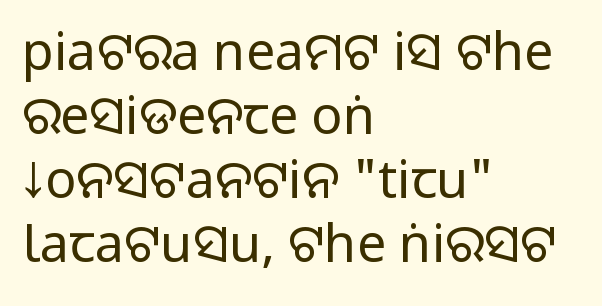
{"serif": "no", "italic": "no", "width": "normal", "stroke_contrast": "medium", "monospaced": "no", "underline": "no", "align": "left", "line_spacing_ratio": 1.23, "letter_spacing": "normal", "letter_spacing_em": 0.0, "glyph_px": 52}
